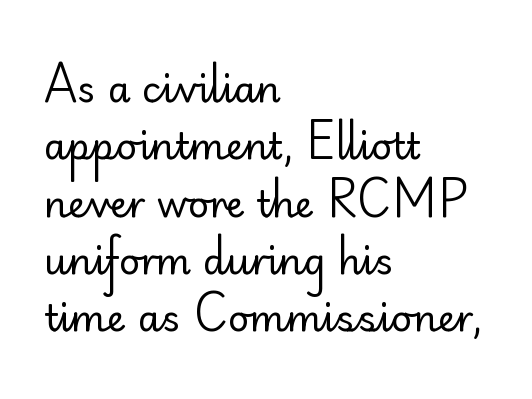
Q: Is the text bold? A: No.
Q: Is the text italic (slanted)? A: No, it is upright.
Q: Is the typeface a serif or a sans-serif typeface? A: Sans-serif.
Q: Is the text underlined? A: No.
Q: How is the paragraph aligned? A: Left-aligned.
Q: Is the spacing between letters normal or unusually wide? A: Normal.
Q: Is the spacing between lines tight, normal or loose? A: Normal.
Q: Width (condensed, normal, or wide)? A: Normal.
Q: Stroke contrast? A: Low.
Q: x-height? A: Small.
Q: Monospaced? A: No.
